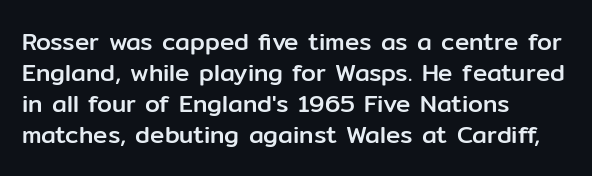
The rag falls on the right side of this text block. How would I describe the line gaps? Plain and ordinary. Ordinary non-slanted type is in use. The gaps between neighbouring characters are ordinary and unremarkable.
